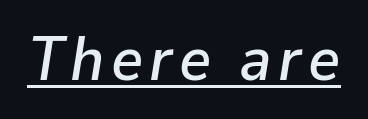
The image shows 62 px text type, italic (leaning right); set underlined; low stroke contrast and a medium x-height.
